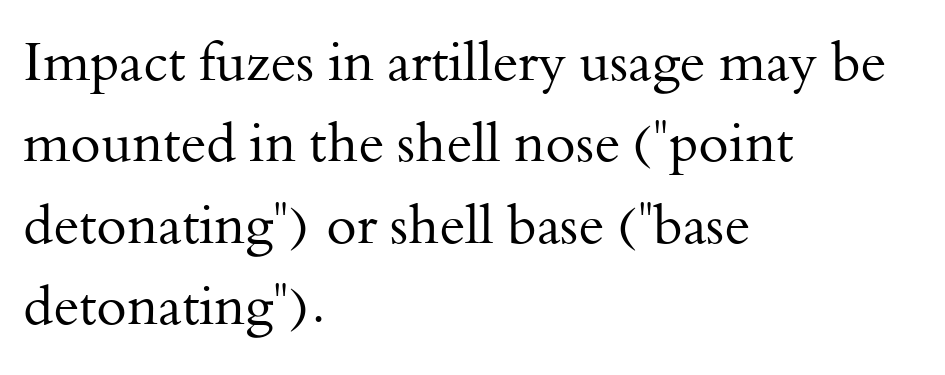
Q: Is the text bold? A: No.
Q: Is the text italic (slanted)? A: No, it is upright.
Q: Is the typeface a serif or a sans-serif typeface? A: Serif.
Q: Is the text underlined? A: No.
Q: How is the paragraph aligned? A: Left-aligned.
Q: Is the spacing between letters normal or unusually wide? A: Normal.
Q: Is the spacing between lines tight, normal or loose? A: Normal.
Q: Width (condensed, normal, or wide)? A: Normal.
Q: Stroke contrast? A: Medium.
Q: x-height? A: Small.
Q: Monospaced? A: No.
